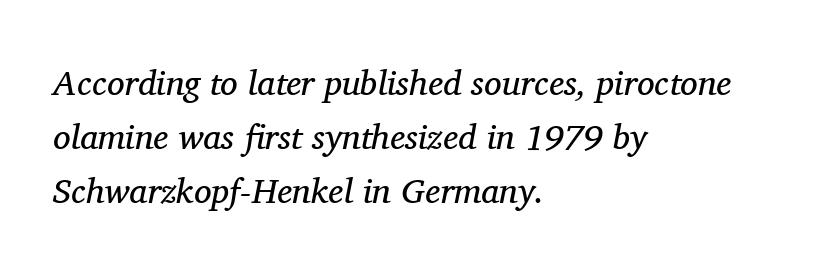
{"serif": "yes", "italic": "yes", "lean": "right", "slant_degrees": 11, "bold": "no", "weight": "regular", "width": "normal", "stroke_contrast": "medium", "x_height": "medium", "monospaced": "no", "underline": "no", "align": "left", "line_spacing": "normal", "line_spacing_ratio": 1.54, "letter_spacing": "normal", "letter_spacing_em": 0.0, "glyph_px": 35}
